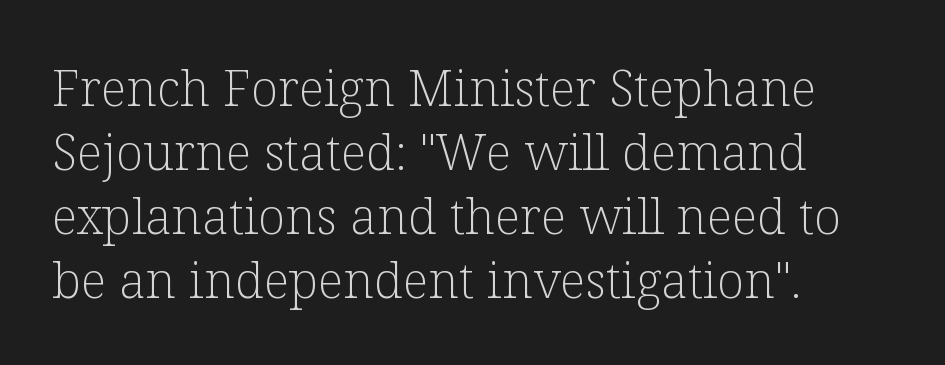
Q: Is the text bold? A: No.
Q: Is the text italic (slanted)? A: No, it is upright.
Q: Is the typeface a serif or a sans-serif typeface? A: Serif.
Q: Is the text underlined? A: No.
Q: How is the paragraph aligned? A: Left-aligned.
Q: Is the spacing between letters normal or unusually wide? A: Normal.
Q: Is the spacing between lines tight, normal or loose? A: Normal.
Q: Width (condensed, normal, or wide)? A: Normal.
Q: Stroke contrast? A: Low.
Q: x-height? A: Medium.
Q: Monospaced? A: No.
